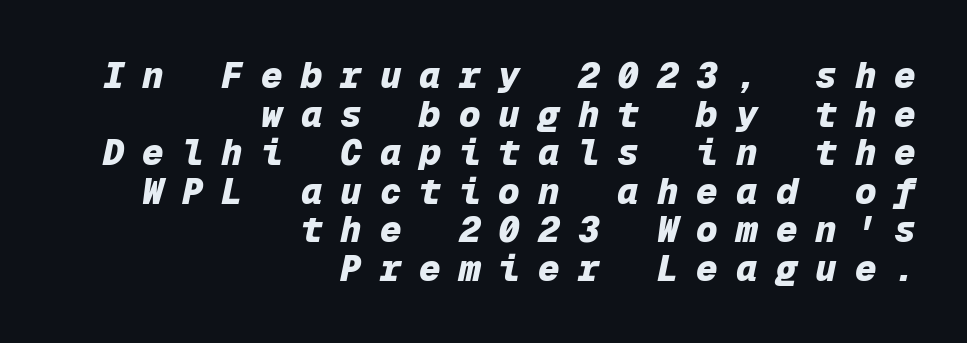
{"italic": "yes", "lean": "right", "slant_degrees": 12, "bold": "yes", "weight": "heavy", "width": "normal", "stroke_contrast": "low", "x_height": "medium", "monospaced": "yes", "underline": "no", "align": "right", "line_spacing": "tight", "line_spacing_ratio": 1.07, "letter_spacing": "wide", "letter_spacing_em": 0.5, "glyph_px": 36}
